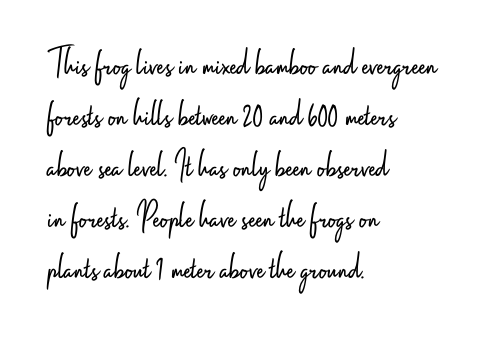
{"serif": "no", "bold": "no", "weight": "light", "width": "condensed", "stroke_contrast": "low", "x_height": "small", "monospaced": "no", "underline": "no", "align": "left", "line_spacing": "normal", "line_spacing_ratio": 1.31, "letter_spacing": "normal", "letter_spacing_em": 0.0, "glyph_px": 39}
